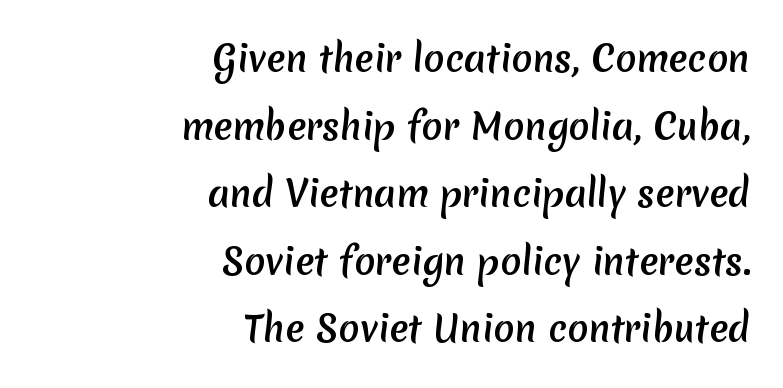
The image shows 35 px sans-serif type; set right-aligned, loose line spacing (1.93x), normal letter spacing, not underlined; medium stroke contrast and a medium x-height.
